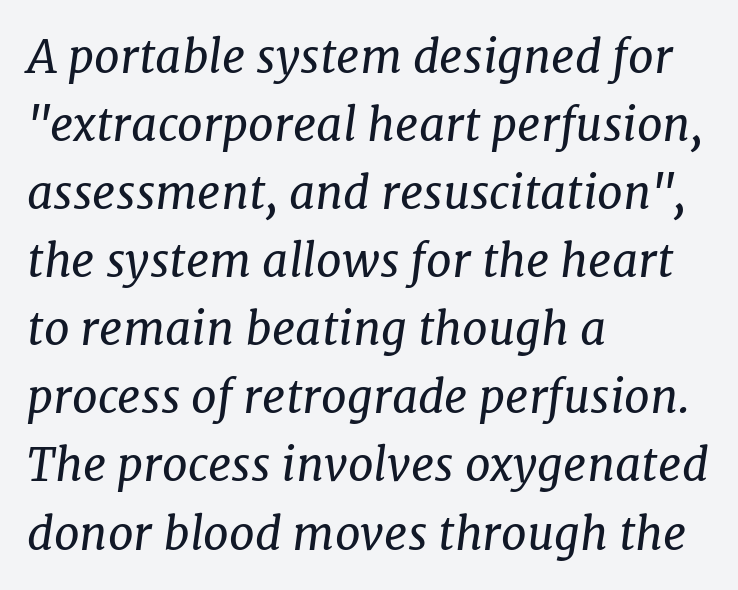
Q: Is the text bold? A: No.
Q: Is the text italic (slanted)? A: Yes, it leans right by about 7 degrees.
Q: Is the typeface a serif or a sans-serif typeface? A: Serif.
Q: Is the text underlined? A: No.
Q: How is the paragraph aligned? A: Left-aligned.
Q: Is the spacing between letters normal or unusually wide? A: Normal.
Q: Is the spacing between lines tight, normal or loose? A: Normal.
Q: Width (condensed, normal, or wide)? A: Normal.
Q: Stroke contrast? A: Low.
Q: x-height? A: Medium.
Q: Monospaced? A: No.
